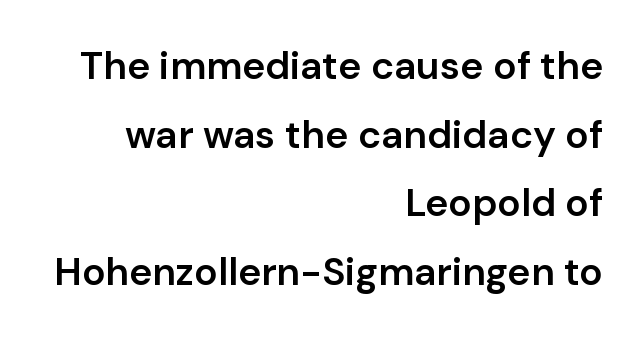
The image shows 39 px semibold sans-serif type, upright; set right-aligned, line spacing 1.76x, normal letter spacing, not underlined; low stroke contrast and a medium x-height.
